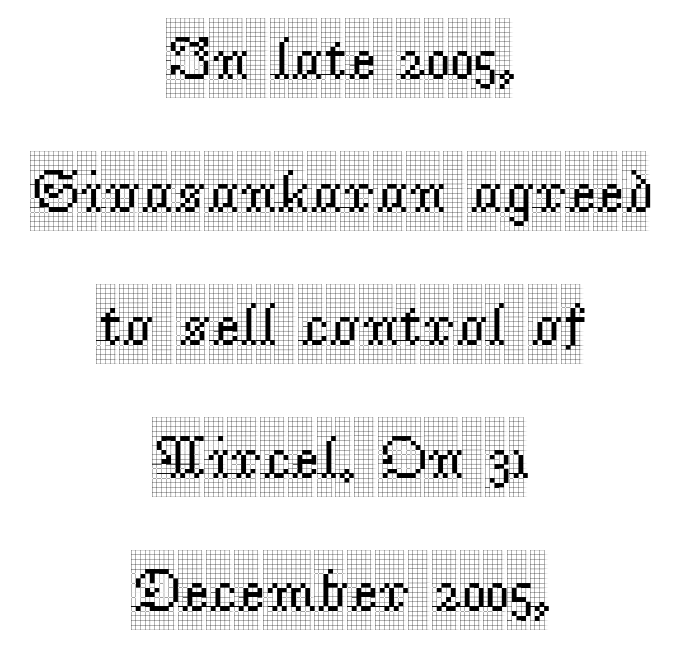
Looks like regular typesetting: each glyph gets only the width it needs. These lines stand farther apart than default settings would place them. Glyph-to-glyph distance matches everyday printed text. This is roman type, the default non-slanted kind. Does the type have serifs? Yes, each stem ends in a small foot. The baseline area is clear.
